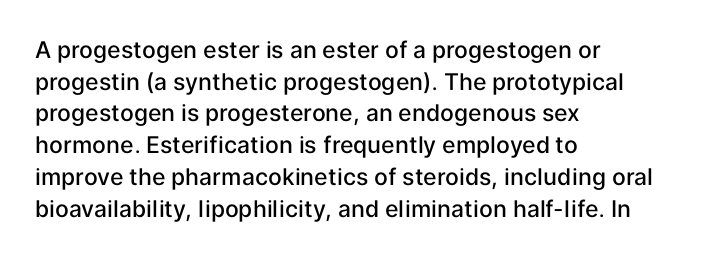
{"italic": "no", "bold": "semi", "underline": "no", "align": "left", "line_spacing": "normal", "line_spacing_ratio": 1.38, "letter_spacing": "normal", "letter_spacing_em": 0.0, "glyph_px": 23}
